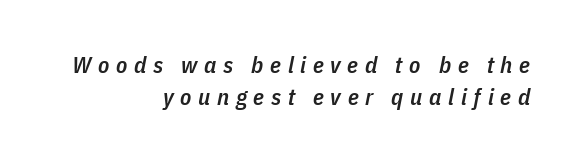
The letterforms stand isolated, each surrounded by extra space. Its strokes are somewhat broadened, the hallmark of semibold type. Style check: oblique. How would I describe the line gaps? Plain and ordinary. The paragraph shown leans on its right margin. Descenders are the only things crossing below the line.
